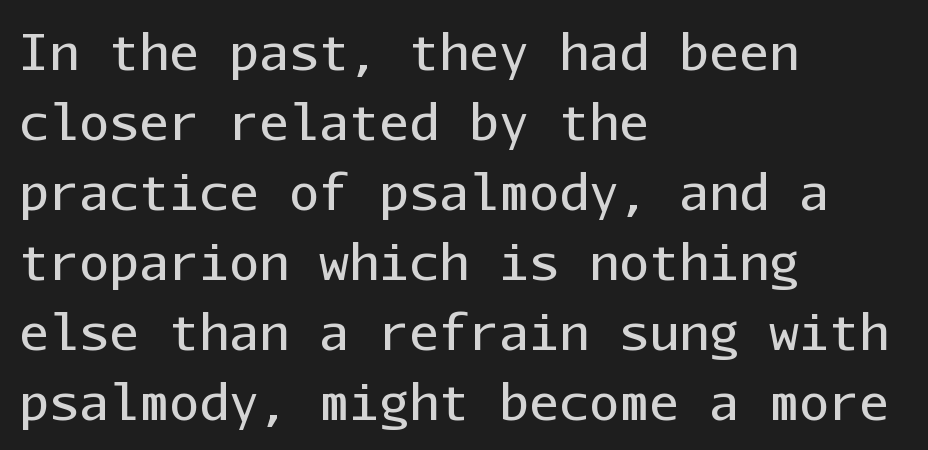
{"serif": "no", "italic": "no", "bold": "no", "weight": "regular", "width": "normal", "stroke_contrast": "low", "x_height": "medium", "monospaced": "yes", "underline": "no", "align": "left", "line_spacing": "normal", "line_spacing_ratio": 1.4, "letter_spacing": "normal", "letter_spacing_em": 0.0, "glyph_px": 50}
